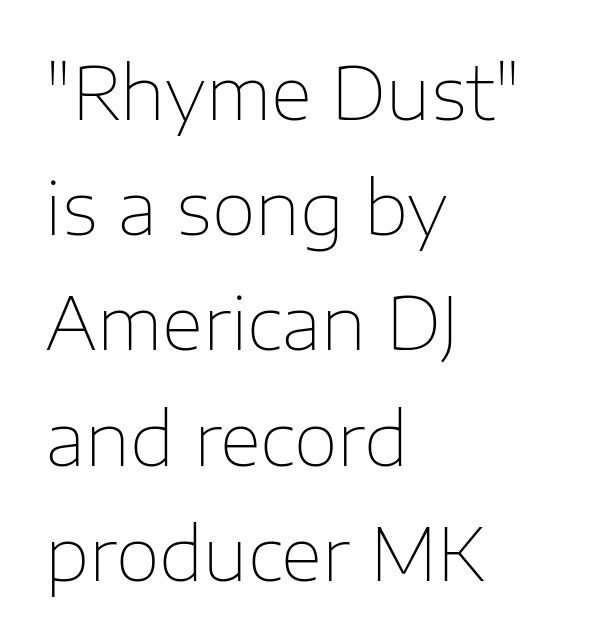
Honestly, the letter spacing is just normal — you wouldn't notice it. Stroke mass is kept to a normal reading level or below. Rule under the text: the space is simply empty. No italicization has been applied; the sample stays upright.
